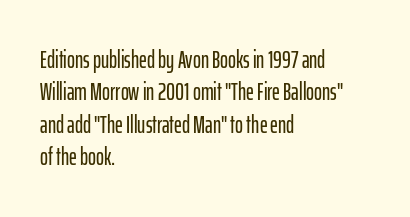
The image shows 24 px text type, upright; set left-aligned, normal line spacing (1.35x), normal letter spacing, not underlined.
